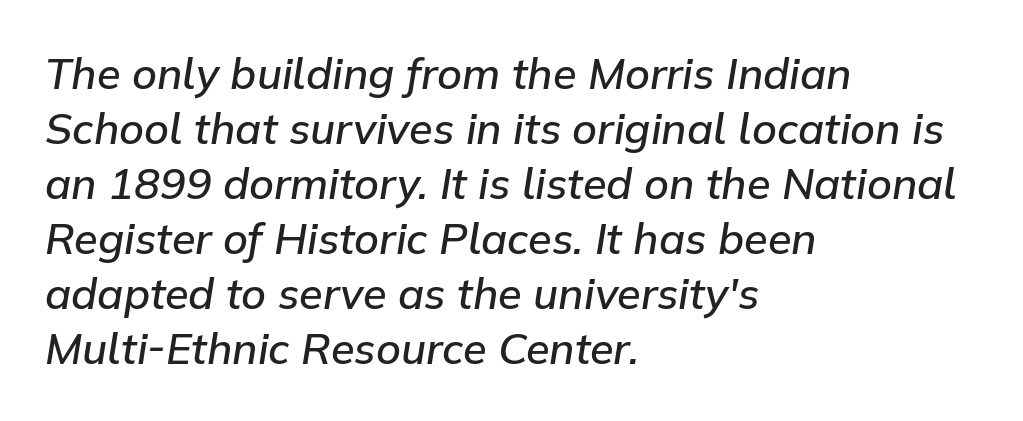
Q: Is the text bold? A: Semi-bold.
Q: Is the text italic (slanted)? A: Yes, it leans right by about 9 degrees.
Q: Is the text underlined? A: No.
Q: How is the paragraph aligned? A: Left-aligned.
Q: Is the spacing between letters normal or unusually wide? A: Normal.
Q: Is the spacing between lines tight, normal or loose? A: Normal.
Q: Width (condensed, normal, or wide)? A: Normal.
Q: Stroke contrast? A: Low.
Q: x-height? A: Medium.
Q: Monospaced? A: No.
